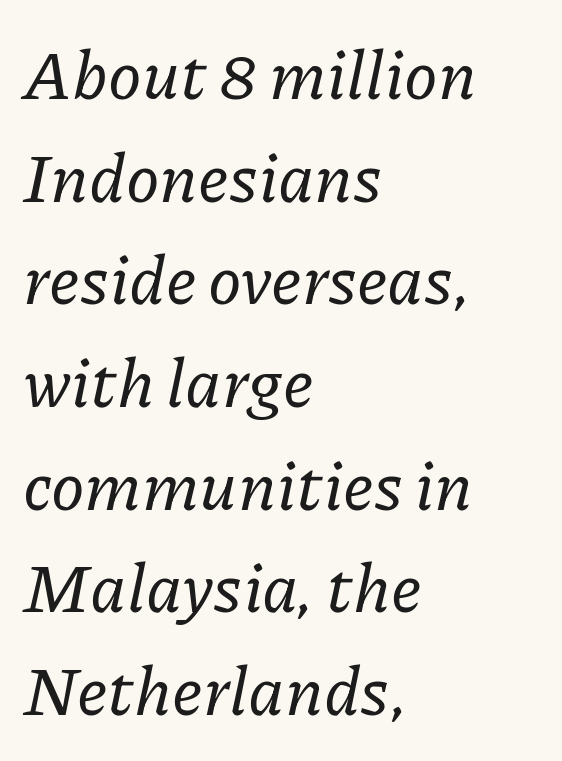
Q: Is the text italic (slanted)? A: Yes, it leans right by about 11 degrees.
Q: Is the typeface a serif or a sans-serif typeface? A: Serif.
Q: Is the text underlined? A: No.
Q: How is the paragraph aligned? A: Left-aligned.
Q: Is the spacing between letters normal or unusually wide? A: Normal.
Q: Is the spacing between lines tight, normal or loose? A: Normal.
Q: Width (condensed, normal, or wide)? A: Normal.
Q: Stroke contrast? A: Low.
Q: x-height? A: Medium.
Q: Monospaced? A: No.
